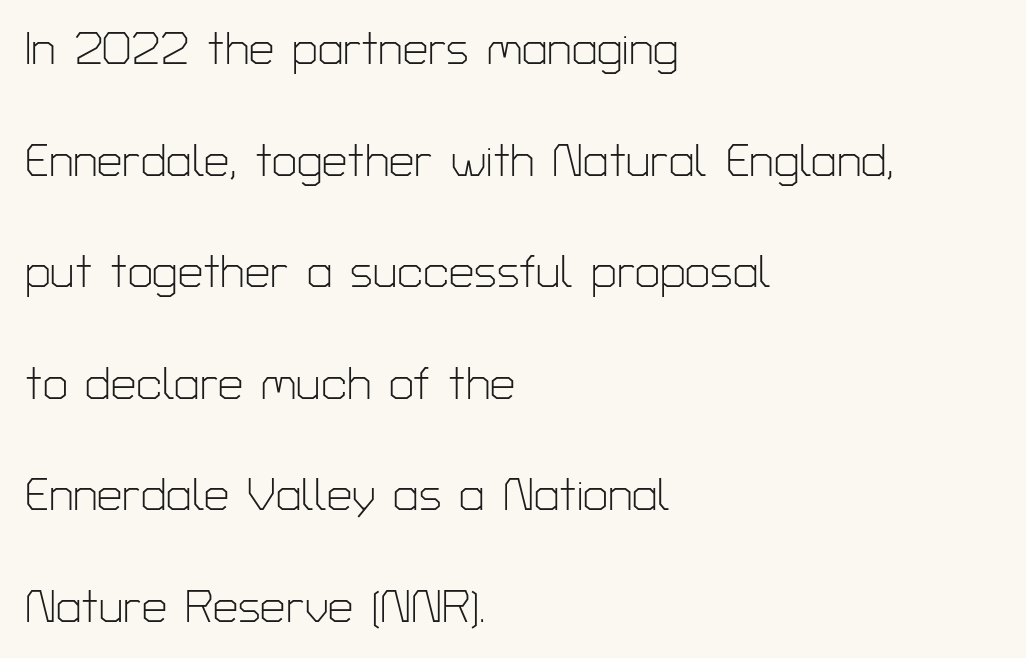
{"serif": "no", "italic": "no", "bold": "no", "weight": "light", "width": "normal", "stroke_contrast": "low", "x_height": "medium", "monospaced": "no", "underline": "no", "align": "left", "line_spacing": "loose", "line_spacing_ratio": 2.48, "letter_spacing": "normal", "letter_spacing_em": 0.0, "glyph_px": 45}
